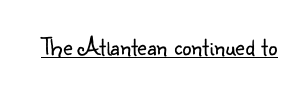
Q: Is the text bold? A: No.
Q: Is the text italic (slanted)? A: No, it is upright.
Q: Is the text underlined? A: Yes.
Q: Is the spacing between letters normal or unusually wide? A: Normal.
